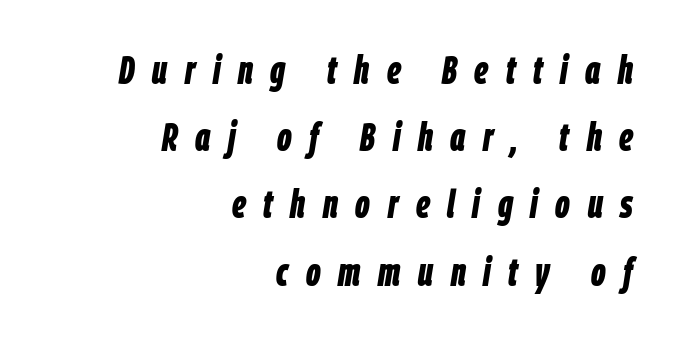
{"italic": "yes", "lean": "right", "slant_degrees": 9, "bold": "yes", "weight": "bold", "width": "condensed", "stroke_contrast": "low", "x_height": "large", "monospaced": "no", "underline": "no", "align": "right", "line_spacing": "normal", "line_spacing_ratio": 1.68, "letter_spacing": "wide", "letter_spacing_em": 0.44, "glyph_px": 40}
